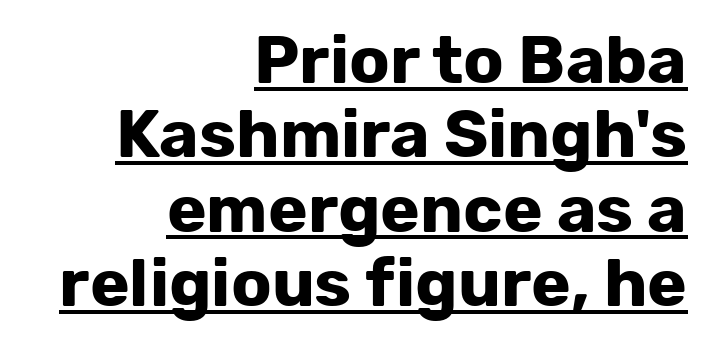
{"serif": "no", "italic": "no", "bold": "yes", "weight": "bold", "width": "normal", "stroke_contrast": "low", "x_height": "medium", "monospaced": "no", "underline": "yes", "align": "right", "line_spacing": "tight", "line_spacing_ratio": 1.11, "letter_spacing": "normal", "letter_spacing_em": 0.0, "glyph_px": 67}
